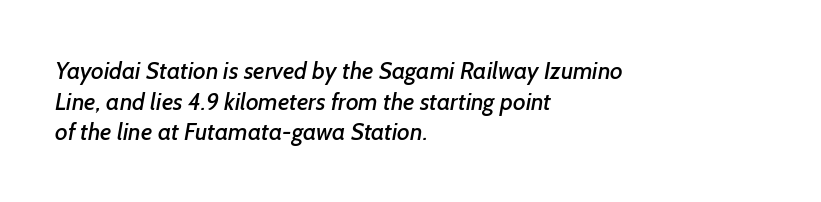
The image shows 24 px text type; set left-aligned, normal line spacing (1.28x), normal letter spacing, not underlined.
